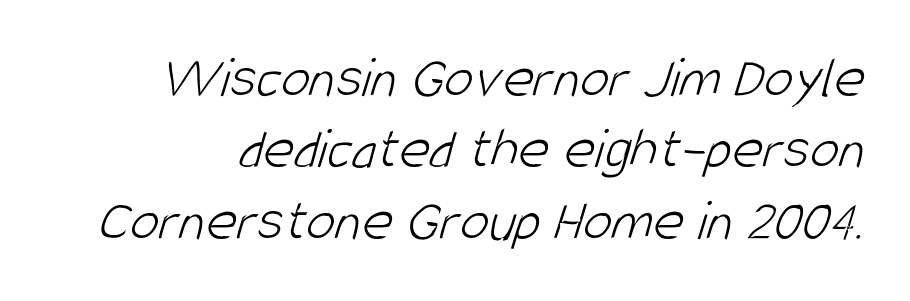
Q: Is the text bold? A: No.
Q: Is the typeface a serif or a sans-serif typeface? A: Sans-serif.
Q: Is the text underlined? A: No.
Q: Is the spacing between letters normal or unusually wide? A: Normal.
Q: Width (condensed, normal, or wide)? A: Condensed.
Q: Stroke contrast? A: Low.
Q: x-height? A: Large.
Q: Monospaced? A: No.
